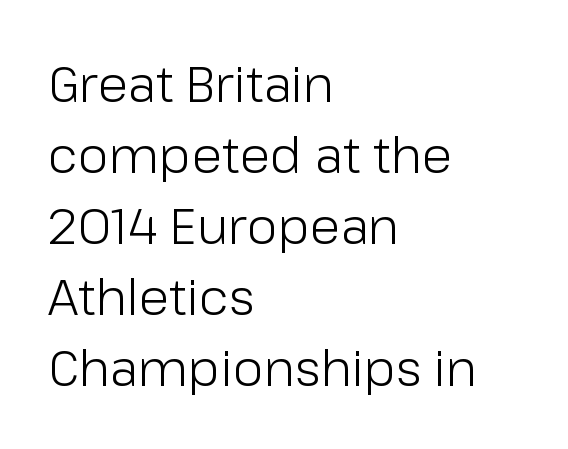
Q: Is the text bold? A: No.
Q: Is the text italic (slanted)? A: No, it is upright.
Q: Is the typeface a serif or a sans-serif typeface? A: Sans-serif.
Q: Is the text underlined? A: No.
Q: How is the paragraph aligned? A: Left-aligned.
Q: Is the spacing between letters normal or unusually wide? A: Normal.
Q: Is the spacing between lines tight, normal or loose? A: Normal.
Q: Width (condensed, normal, or wide)? A: Normal.
Q: Stroke contrast? A: Low.
Q: x-height? A: Medium.
Q: Monospaced? A: No.
